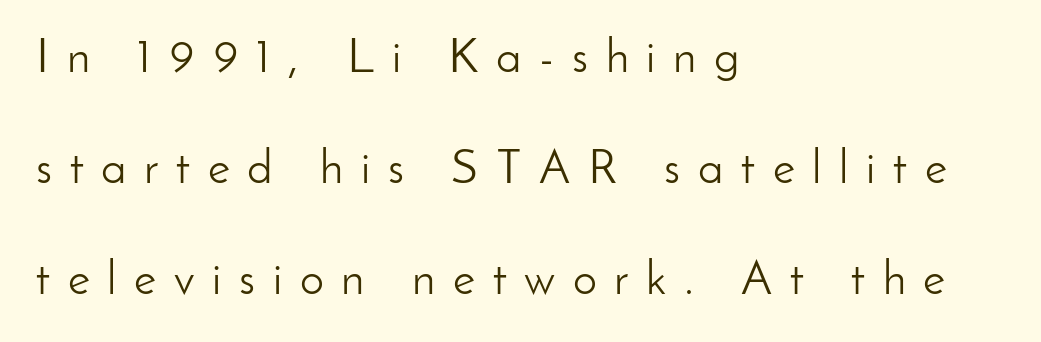
Q: Is the text bold? A: No.
Q: Is the text italic (slanted)? A: No, it is upright.
Q: Is the typeface a serif or a sans-serif typeface? A: Sans-serif.
Q: Is the text underlined? A: No.
Q: How is the paragraph aligned? A: Left-aligned.
Q: Is the spacing between letters normal or unusually wide? A: Unusually wide.
Q: Is the spacing between lines tight, normal or loose? A: Loose.
Q: Width (condensed, normal, or wide)? A: Normal.
Q: Stroke contrast? A: Low.
Q: x-height? A: Small.
Q: Monospaced? A: No.
